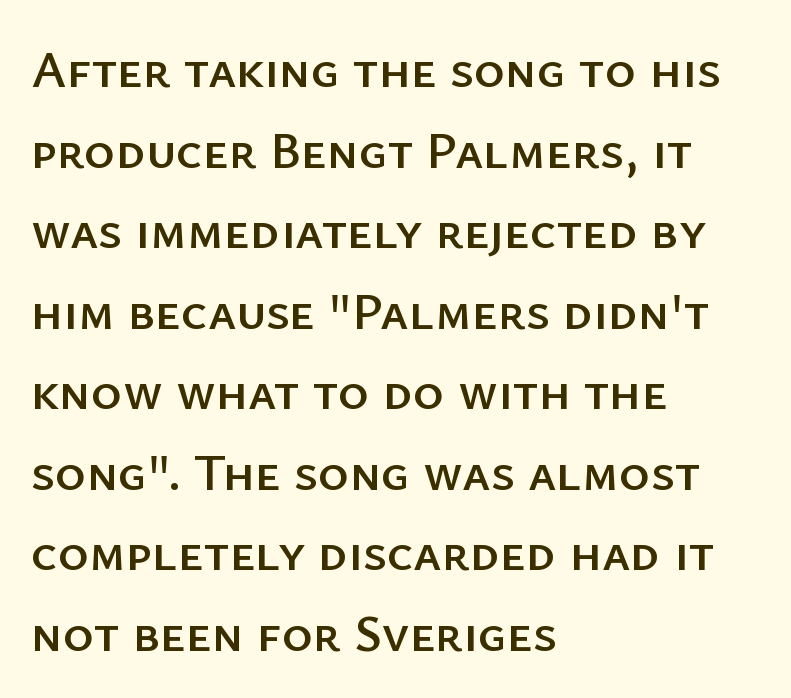
What kind of face is this? One without serifs — a sans. Alignment: flush left. Is the letter spacing exaggerated? No — it looks like the ordinary default. Any mark beneath the type? The region is blank. Normally led — the rows are evenly, conventionally spaced.
